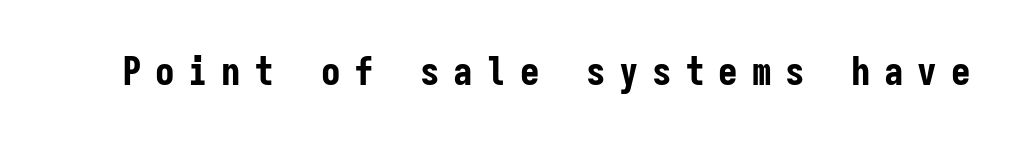
Q: Is the text bold? A: Yes.
Q: Is the text italic (slanted)? A: No, it is upright.
Q: Is the typeface a serif or a sans-serif typeface? A: Sans-serif.
Q: Is the text underlined? A: No.
Q: Is the spacing between letters normal or unusually wide? A: Unusually wide.
Q: Width (condensed, normal, or wide)? A: Condensed.
Q: Stroke contrast? A: Low.
Q: x-height? A: Medium.
Q: Monospaced? A: Yes.
